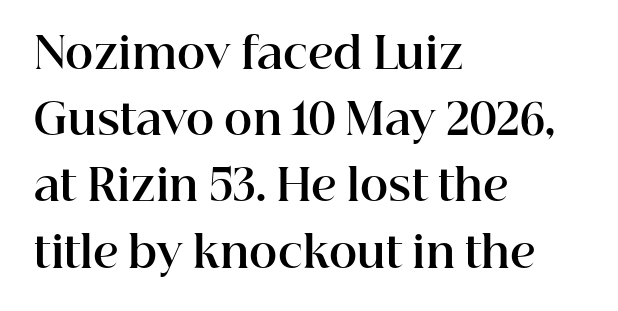
Inter-character spacing is left at the font's built-in metrics. Clear beneath every line of the passage. Line spacing here is normal. The type sits square on the baseline with zero lean. Note: serifs present on the glyphs.
